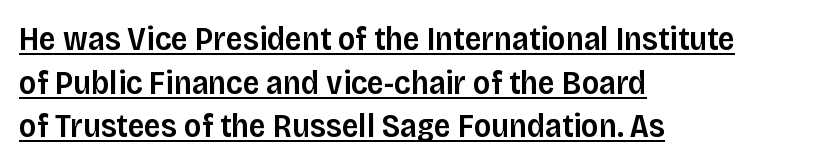
The image shows 33 px semibold sans-serif type, upright; set left-aligned, normal line spacing (1.32x), normal letter spacing, underlined; low stroke contrast and a large x-height.
